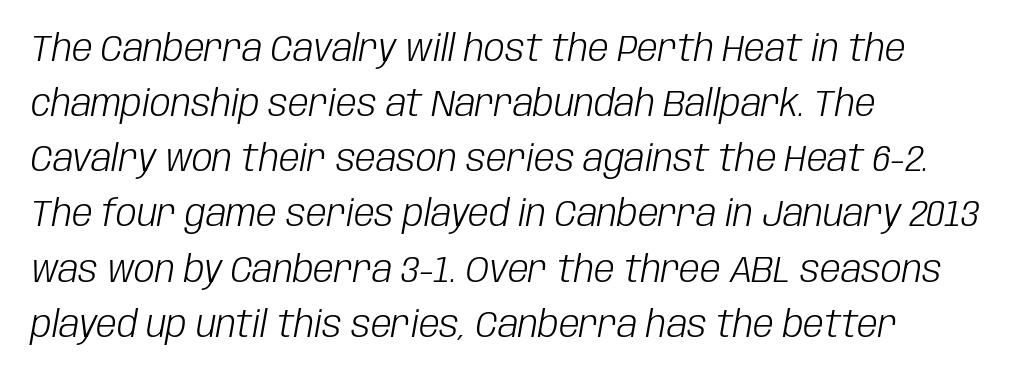
The image shows 37 px light, condensed type, italic (leaning right); set left-aligned, normal line spacing (1.49x), normal letter spacing, not underlined; low stroke contrast and a large x-height.
